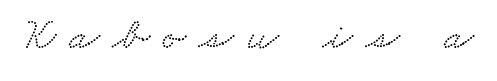
Q: Is the typeface a serif or a sans-serif typeface? A: Serif.
Q: Is the text underlined? A: No.
Q: Is the spacing between letters normal or unusually wide? A: Unusually wide.
Q: Width (condensed, normal, or wide)? A: Wide.
Q: Stroke contrast? A: Low.
Q: x-height? A: Small.
Q: Monospaced? A: No.
